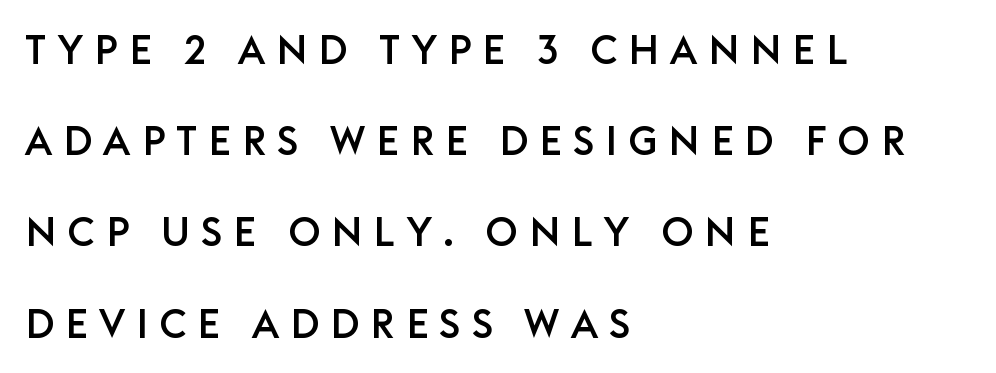
The image shows 40 px sans-serif type, upright; set left-aligned, loose line spacing (2.28x), unusually wide letter spacing (+0.28 em), not underlined; low stroke contrast and a large x-height.
